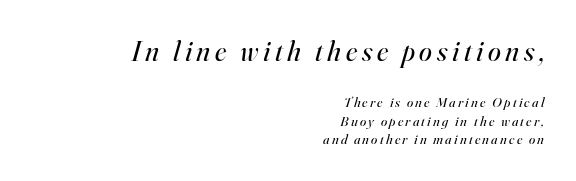
{"serif": "yes", "italic": "yes", "lean": "right", "slant_degrees": 16, "bold": "no", "weight": "regular", "width": "normal", "stroke_contrast": "high", "x_height": "small", "monospaced": "no", "underline": "no", "align": "right", "line_spacing": "normal", "line_spacing_ratio": 1.32, "larger_block": "first", "size_ratio": 2.07, "glyph_px": 29}
